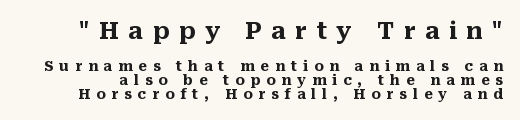
{"italic": "no", "bold": "yes", "underline": "no", "line_spacing": "tight", "line_spacing_ratio": 0.99, "letter_spacing": "wide", "letter_spacing_em": 0.42, "larger_block": "first", "size_ratio": 1.64, "glyph_px": 23}
